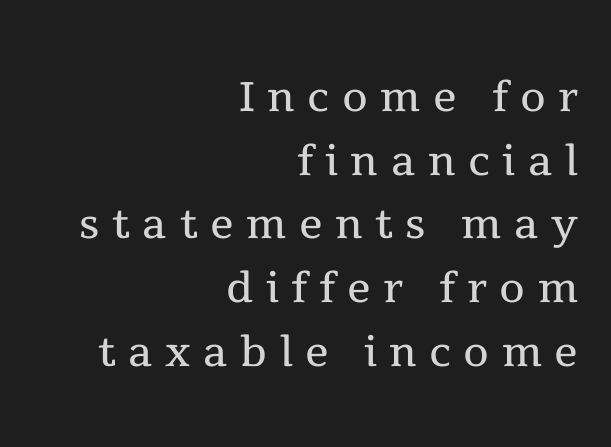
The image shows 59 px regular-weight serif type, upright; set right-aligned, tight line spacing (1.08x), unusually wide letter spacing (+0.21 em), not underlined; a medium x-height.
